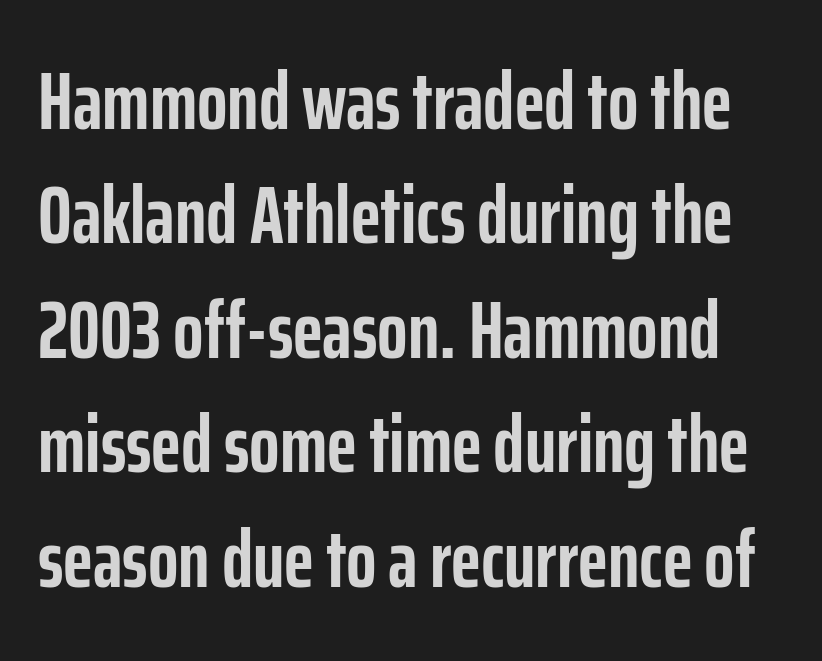
Q: Is the text bold? A: Yes.
Q: Is the text italic (slanted)? A: No, it is upright.
Q: Is the typeface a serif or a sans-serif typeface? A: Sans-serif.
Q: Is the text underlined? A: No.
Q: Is the spacing between letters normal or unusually wide? A: Normal.
Q: Is the spacing between lines tight, normal or loose? A: Normal.
Q: Width (condensed, normal, or wide)? A: Condensed.
Q: Stroke contrast? A: Low.
Q: x-height? A: Medium.
Q: Monospaced? A: No.
